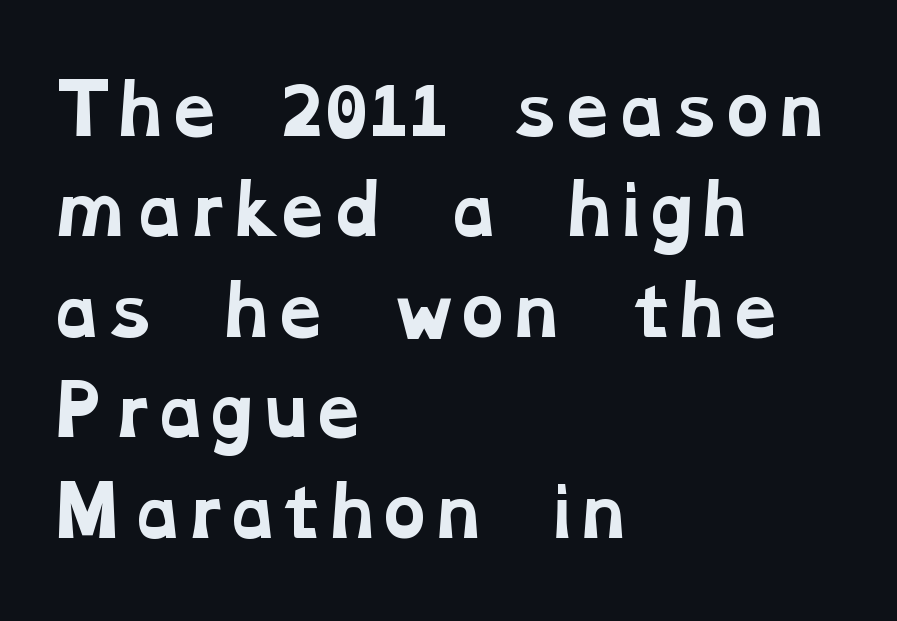
The image shows 67 px bold, wide serif type; set left-aligned, normal line spacing (1.5x), normal letter spacing, not underlined; low stroke contrast and a medium x-height.
